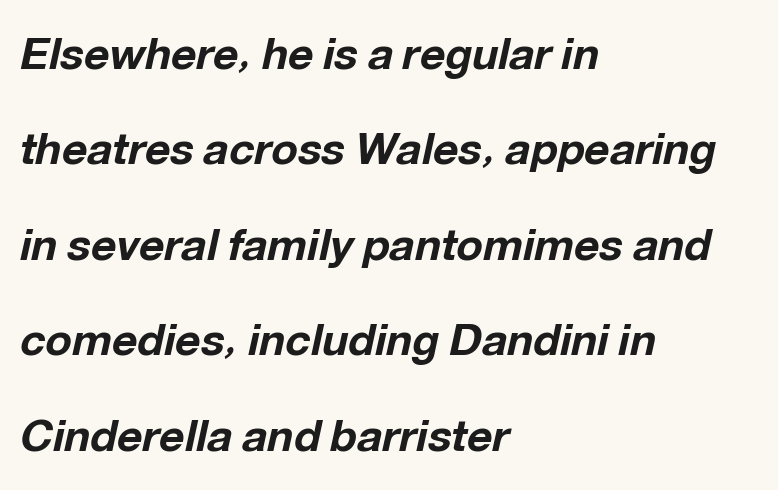
Typeset ragged right — the left edge is the straight one. A typesetter would call this proportional, since set widths differ per character. If you measured baseline to baseline, you'd find a long distance. Summary of weight: heavy, a full bold. Letters rest on an invisible, unmarked baseline. It's the slanting kind of type.
